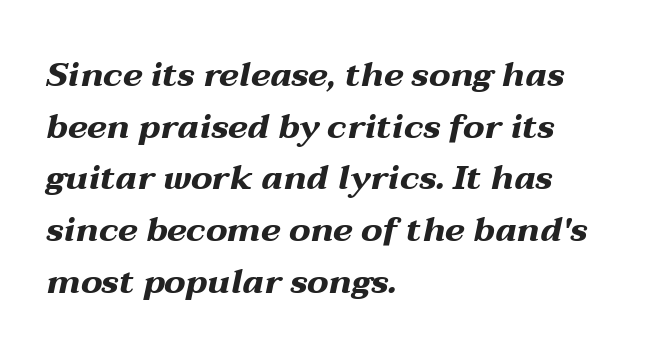
The image shows 34 px bold, wide type, italic (leaning right); set left-aligned, normal line spacing (1.52x), normal letter spacing, not underlined; medium stroke contrast and a medium x-height.
